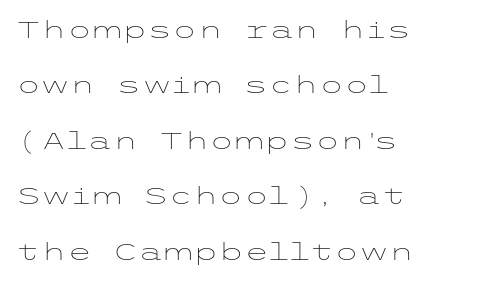
The area under the type is left untouched. This sample trades compactness for vertical openness between lines. You could call the tracking neutral — neither tight nor loose. You can tell it's not italic because the verticals are truly vertical.
